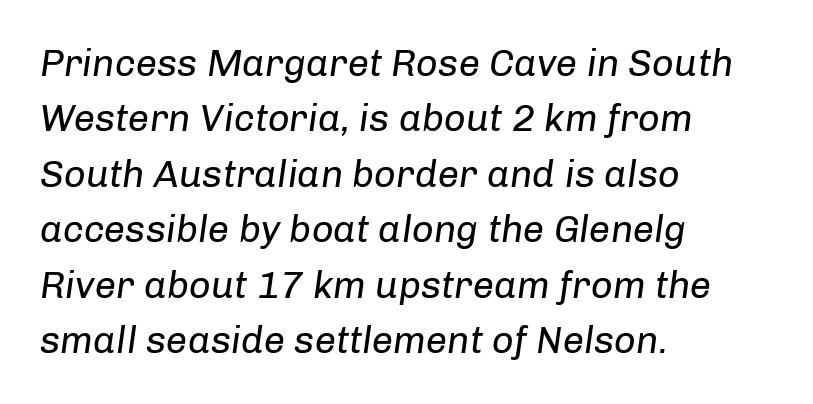
Q: Is the text bold? A: No.
Q: Is the text italic (slanted)? A: Yes, it leans right by about 8 degrees.
Q: Is the text underlined? A: No.
Q: How is the paragraph aligned? A: Left-aligned.
Q: Is the spacing between letters normal or unusually wide? A: Normal.
Q: Is the spacing between lines tight, normal or loose? A: Normal.
Q: Width (condensed, normal, or wide)? A: Normal.
Q: Stroke contrast? A: Low.
Q: x-height? A: Medium.
Q: Monospaced? A: No.
